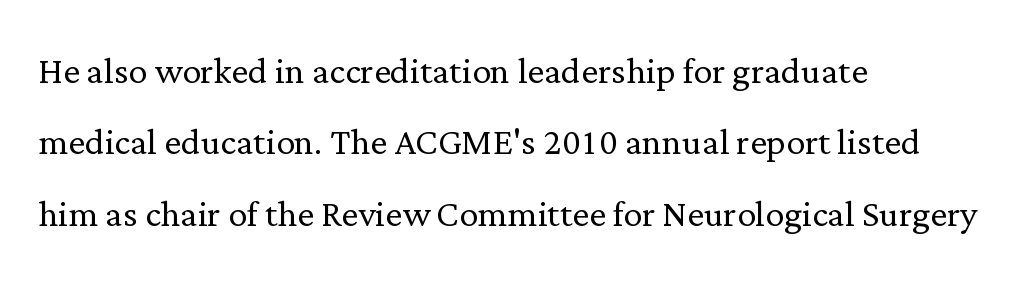
The image shows 47 px light serif type, upright; set left-aligned, normal line spacing (1.52x), normal letter spacing, not underlined; low stroke contrast and a medium x-height.
